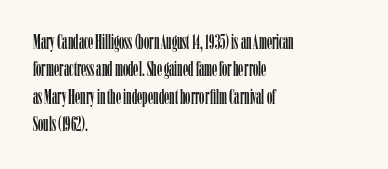
Q: Is the text italic (slanted)? A: No, it is upright.
Q: Is the text underlined? A: No.
Q: How is the paragraph aligned? A: Left-aligned.
Q: Is the spacing between letters normal or unusually wide? A: Normal.
Q: Is the spacing between lines tight, normal or loose? A: Normal.
